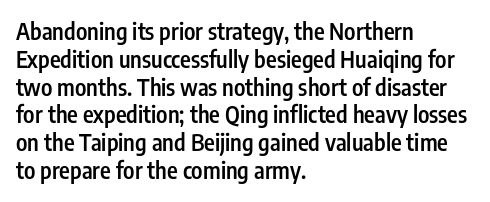
{"italic": "no", "bold": "semi", "underline": "no", "align": "left", "line_spacing_ratio": 1.21, "letter_spacing": "normal", "letter_spacing_em": 0.0, "glyph_px": 23}
